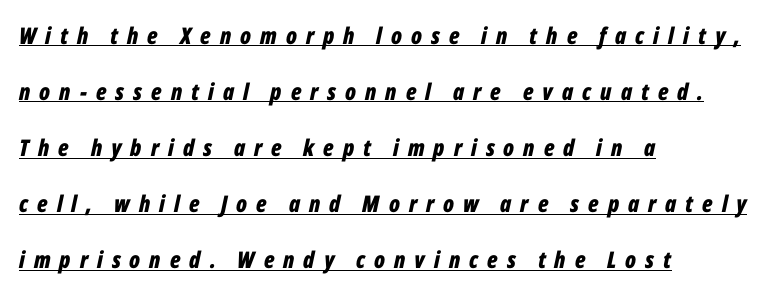
Q: Is the text bold? A: Yes.
Q: Is the text italic (slanted)? A: Yes, it leans right by about 12 degrees.
Q: Is the text underlined? A: Yes.
Q: How is the paragraph aligned? A: Left-aligned.
Q: Is the spacing between letters normal or unusually wide? A: Unusually wide.
Q: Is the spacing between lines tight, normal or loose? A: Loose.
